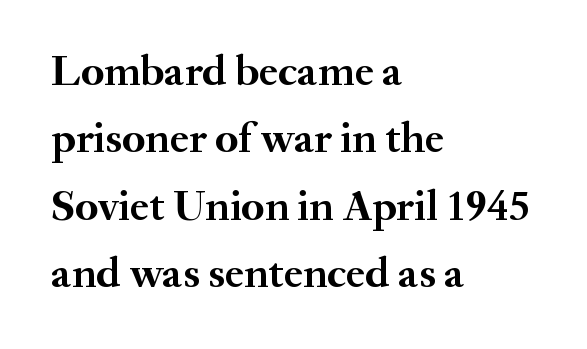
Q: Is the text bold? A: Yes.
Q: Is the text italic (slanted)? A: No, it is upright.
Q: Is the typeface a serif or a sans-serif typeface? A: Serif.
Q: Is the text underlined? A: No.
Q: How is the paragraph aligned? A: Left-aligned.
Q: Is the spacing between letters normal or unusually wide? A: Normal.
Q: Is the spacing between lines tight, normal or loose? A: Normal.
Q: Width (condensed, normal, or wide)? A: Normal.
Q: Stroke contrast? A: Medium.
Q: x-height? A: Small.
Q: Monospaced? A: No.
